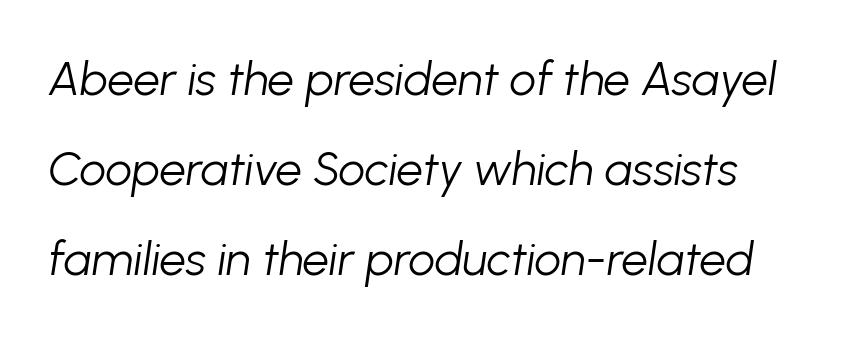
The image shows 47 px light type, italic (leaning right); set loose line spacing (1.91x), normal letter spacing, not underlined; low stroke contrast and a medium x-height.
